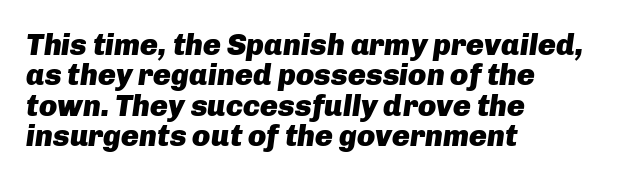
Observe the ordinary spacing: letters are neighbours, not strangers. This is oblique type, the kind used for emphasis or titles. In CSS terms this would be text-align: left. Set as a true bold cut, around the 700 mark.
